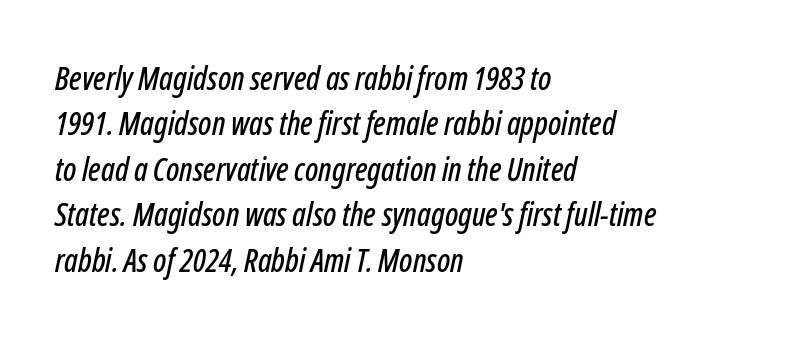
Q: Is the text italic (slanted)? A: Yes, it leans right by about 12 degrees.
Q: Is the text underlined? A: No.
Q: How is the paragraph aligned? A: Left-aligned.
Q: Is the spacing between letters normal or unusually wide? A: Normal.
Q: Is the spacing between lines tight, normal or loose? A: Normal.
Q: Width (condensed, normal, or wide)? A: Condensed.
Q: Stroke contrast? A: Low.
Q: x-height? A: Medium.
Q: Monospaced? A: No.
